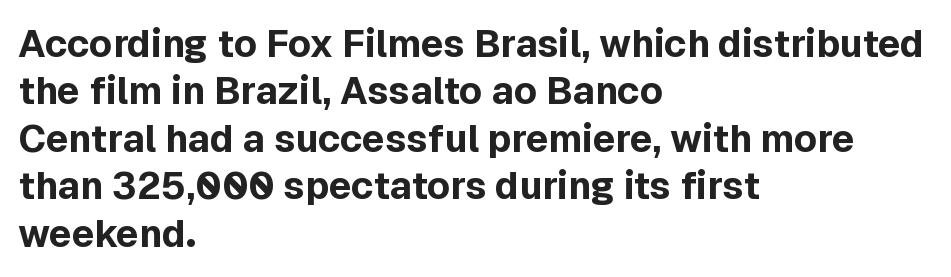
The letters stand straight up with perfectly vertical stems. Compared with an ordinary text face, these strokes are far heavier — a full bold. These lines sit exactly where default settings would place them. Letterform terminals end flat and unadorned throughout the passage. The lines are quadded left. These lines are rendered in a variable-pitch font.
